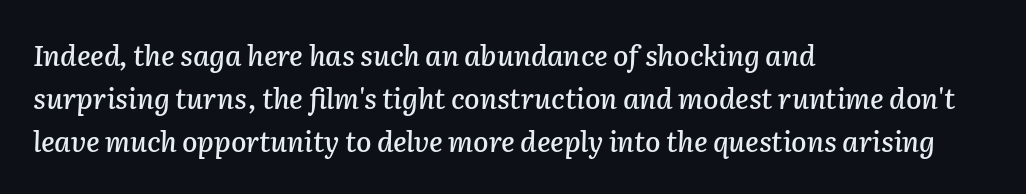
The face used here is rendered with its standard letterfit. The passage is arranged the way most books set body copy — flush left. A bare baseline throughout the passage. The lettering tilts uniformly, giving the passage an italic look. The passage shown is typed in a proportional face where columns would drift.
